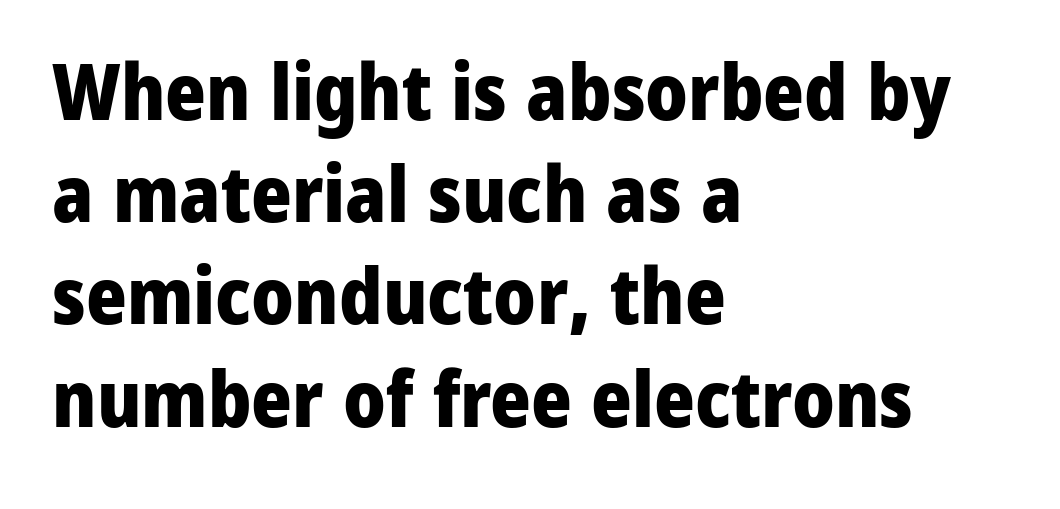
{"serif": "no", "italic": "no", "bold": "yes", "weight": "heavy", "width": "normal", "stroke_contrast": "low", "x_height": "medium", "monospaced": "no", "underline": "no", "align": "left", "line_spacing": "normal", "line_spacing_ratio": 1.31, "letter_spacing": "normal", "letter_spacing_em": 0.0, "glyph_px": 78}
